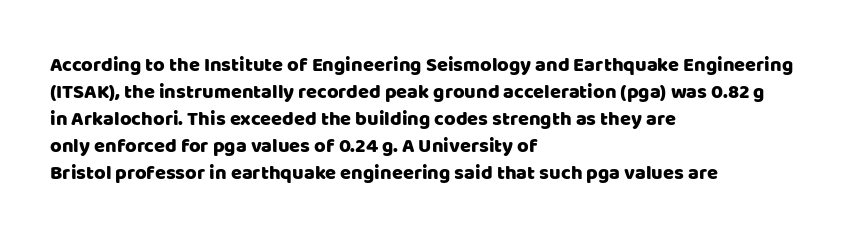
Q: Is the text italic (slanted)? A: No, it is upright.
Q: Is the text underlined? A: No.
Q: How is the paragraph aligned? A: Left-aligned.
Q: Is the spacing between letters normal or unusually wide? A: Normal.
Q: Is the spacing between lines tight, normal or loose? A: Normal.
